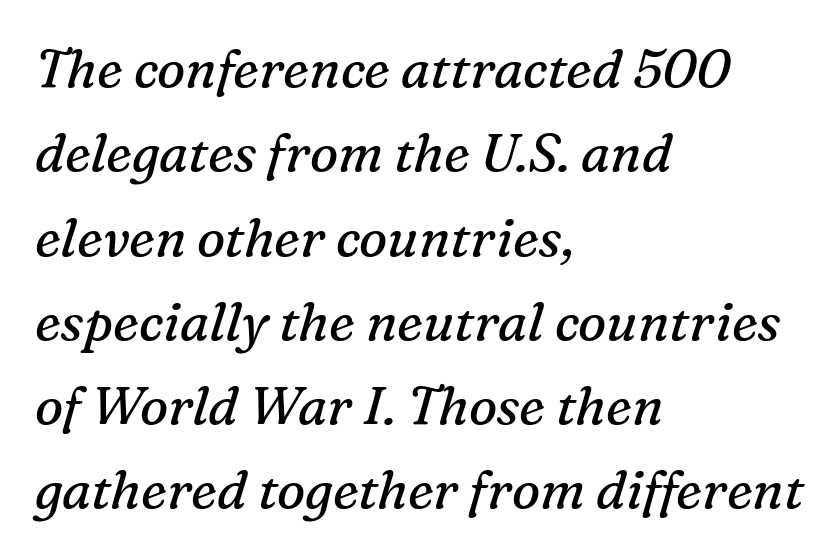
Q: Is the text bold? A: No.
Q: Is the text italic (slanted)? A: Yes, it leans right by about 16 degrees.
Q: Is the typeface a serif or a sans-serif typeface? A: Serif.
Q: Is the text underlined? A: No.
Q: How is the paragraph aligned? A: Left-aligned.
Q: Is the spacing between letters normal or unusually wide? A: Normal.
Q: Is the spacing between lines tight, normal or loose? A: Normal.
Q: Width (condensed, normal, or wide)? A: Normal.
Q: Stroke contrast? A: Medium.
Q: x-height? A: Medium.
Q: Monospaced? A: No.
